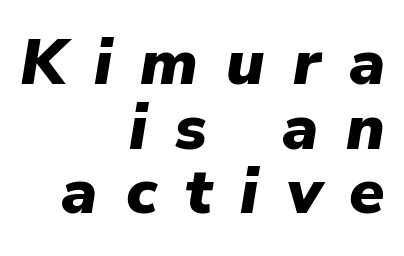
Q: Is the text bold? A: Yes.
Q: Is the text italic (slanted)? A: Yes, it leans right by about 9 degrees.
Q: Is the text underlined? A: No.
Q: How is the paragraph aligned? A: Right-aligned.
Q: Is the spacing between letters normal or unusually wide? A: Unusually wide.
Q: Is the spacing between lines tight, normal or loose? A: Tight.
Q: Width (condensed, normal, or wide)? A: Normal.
Q: Stroke contrast? A: Low.
Q: x-height? A: Medium.
Q: Monospaced? A: No.
